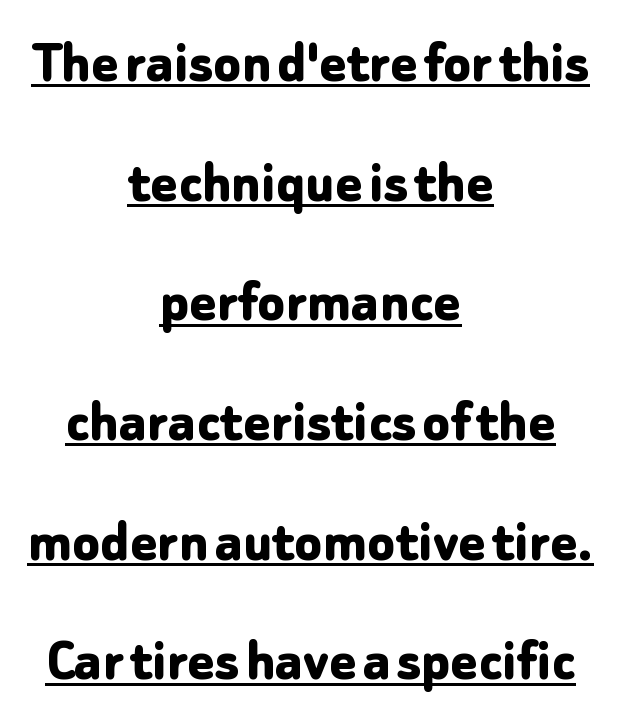
The image shows 63 px bold sans-serif type, upright; set centered, loose line spacing (1.9x), normal letter spacing, underlined; low stroke contrast and a medium x-height.
